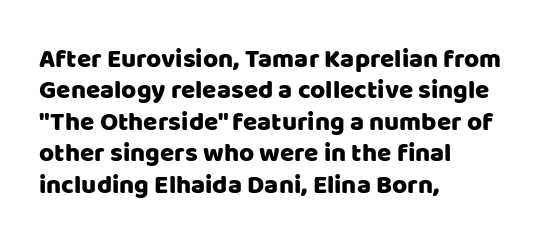
Tracking value appears to be zero — textbook default spacing. Rendered with straight, roman letterforms. Short and long lines alike share a common starting point at left. A bare baseline throughout the passage.
